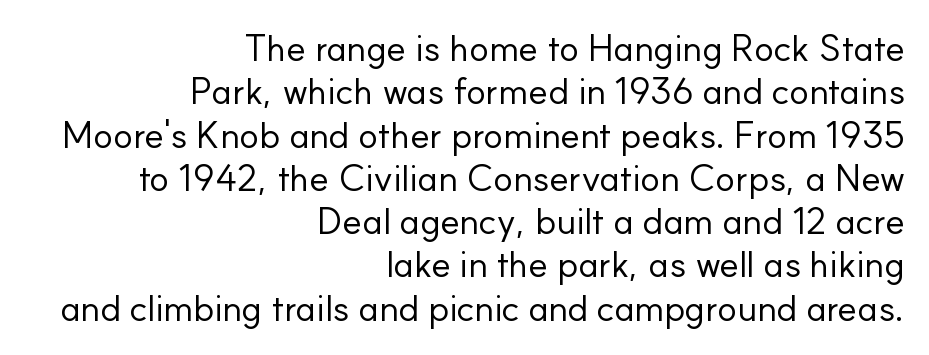
{"serif": "no", "italic": "no", "bold": "no", "weight": "regular", "width": "normal", "stroke_contrast": "low", "x_height": "small", "monospaced": "no", "underline": "no", "align": "right", "line_spacing_ratio": 1.17, "letter_spacing": "normal", "letter_spacing_em": 0.0, "glyph_px": 37}
